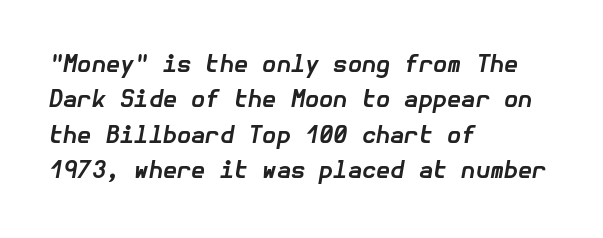
Tall strokes in this sample are angled rather than plumb. Characters follow at the spacing the type designer built in. The paragraph has a hard left edge and a soft right edge. These lines carry a lot of weight — the face is fully bold. The vertical gap from one line to the next is medium.
